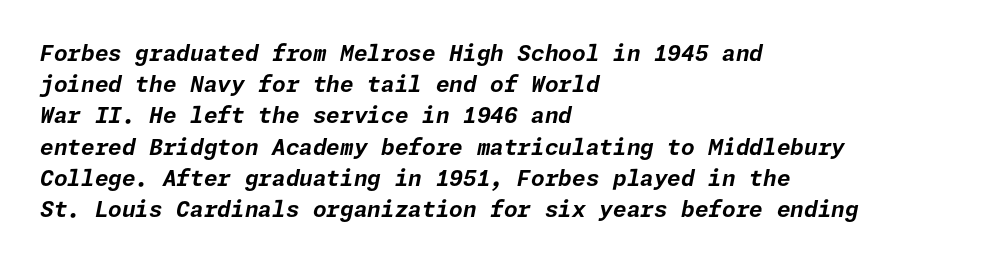
{"italic": "yes", "lean": "right", "slant_degrees": 11, "bold": "yes", "underline": "no", "align": "left", "line_spacing": "normal", "line_spacing_ratio": 1.42, "letter_spacing": "normal", "letter_spacing_em": 0.0, "glyph_px": 22}
